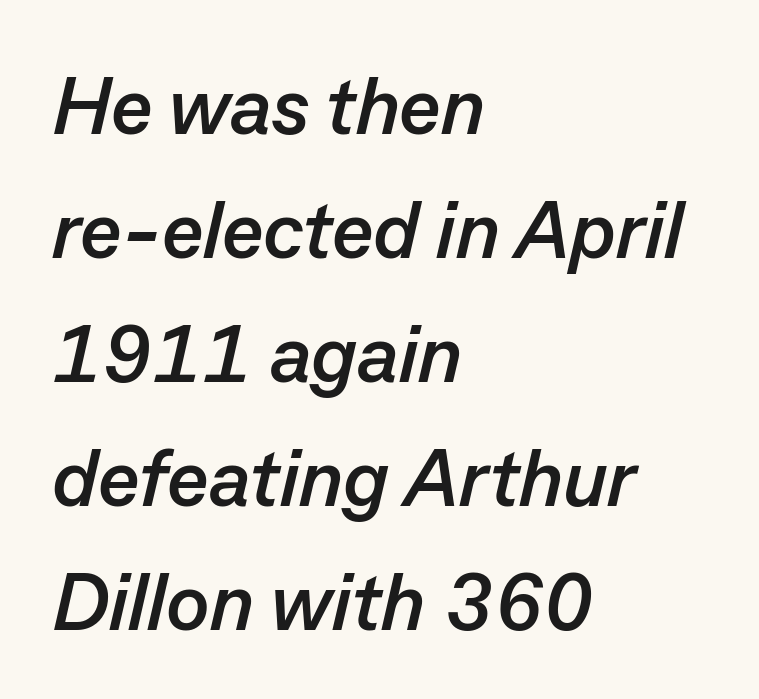
{"italic": "yes", "lean": "right", "slant_degrees": 13, "bold": "yes", "weight": "semibold", "width": "normal", "stroke_contrast": "low", "x_height": "medium", "monospaced": "no", "underline": "no", "align": "left", "line_spacing": "normal", "line_spacing_ratio": 1.55, "letter_spacing": "normal", "letter_spacing_em": 0.0, "glyph_px": 80}
